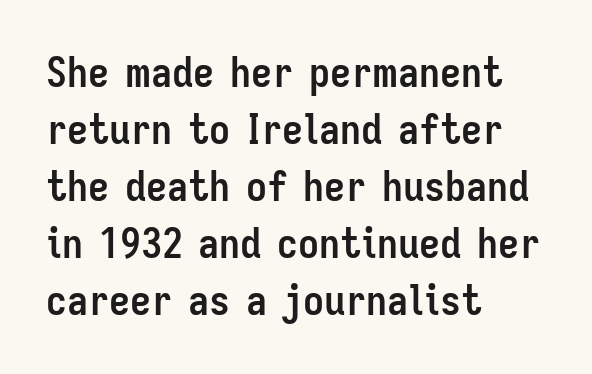
The image shows 42 px semibold, condensed sans-serif type, upright; set left-aligned, normal line spacing (1.36x), normal letter spacing, not underlined; low stroke contrast and a medium x-height.
